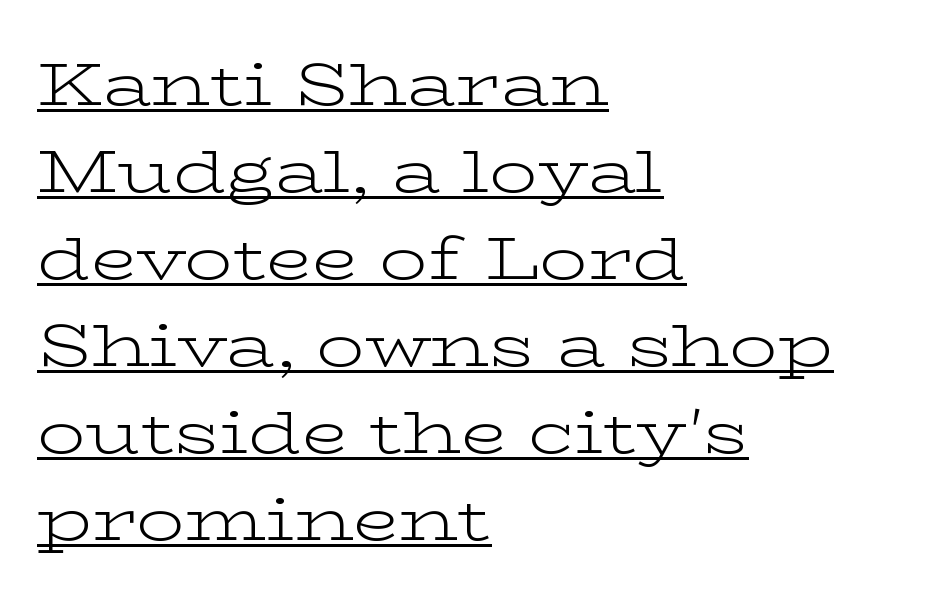
Stroke mass is kept to a normal reading level or below. In terms of leading, this rendering sits right in the middle. Where is the straight margin? On the left. Here the designer chose a conventional face with non-uniform glyph widths. Does extra space separate the letters? No, they use regular spacing. Check where the strokes stop: tiny serifs finish them off.
